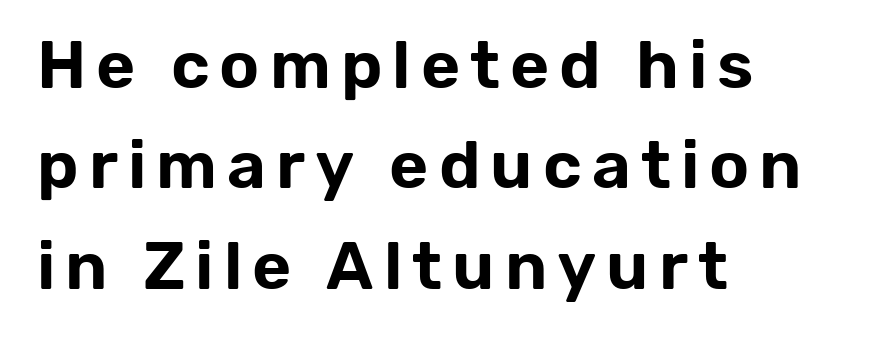
{"serif": "no", "italic": "no", "width": "normal", "stroke_contrast": "low", "x_height": "medium", "monospaced": "no", "underline": "no", "align": "left", "line_spacing": "normal", "line_spacing_ratio": 1.5, "glyph_px": 67}
